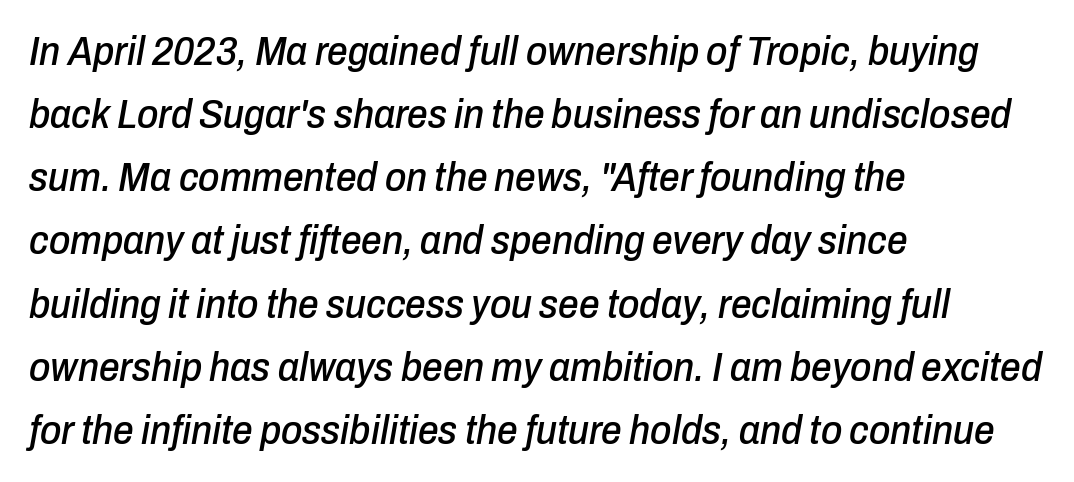
The image shows 41 px condensed type, italic (leaning right); set left-aligned, normal line spacing (1.54x), normal letter spacing, not underlined; low stroke contrast and a medium x-height.
